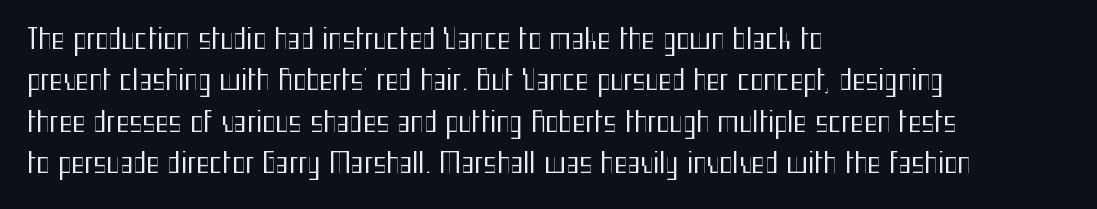
Q: Is the text bold? A: No.
Q: Is the text italic (slanted)? A: No, it is upright.
Q: Is the typeface a serif or a sans-serif typeface? A: Sans-serif.
Q: Is the text underlined? A: No.
Q: How is the paragraph aligned? A: Left-aligned.
Q: Is the spacing between letters normal or unusually wide? A: Normal.
Q: Is the spacing between lines tight, normal or loose? A: Normal.
Q: Width (condensed, normal, or wide)? A: Condensed.
Q: Stroke contrast? A: Medium.
Q: x-height? A: Medium.
Q: Monospaced? A: No.
